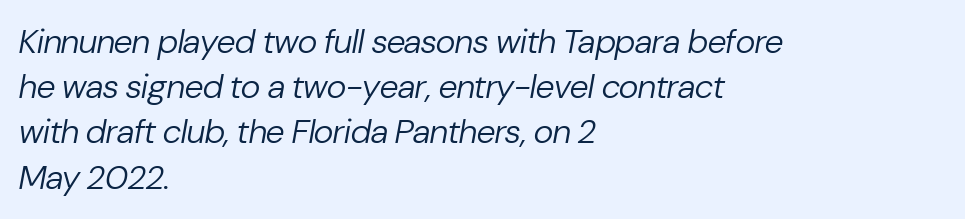
{"italic": "yes", "lean": "right", "slant_degrees": 10, "bold": "no", "weight": "regular", "width": "normal", "stroke_contrast": "low", "x_height": "medium", "monospaced": "no", "underline": "no", "align": "left", "line_spacing": "normal", "line_spacing_ratio": 1.33, "letter_spacing": "normal", "letter_spacing_em": 0.0, "glyph_px": 34}
